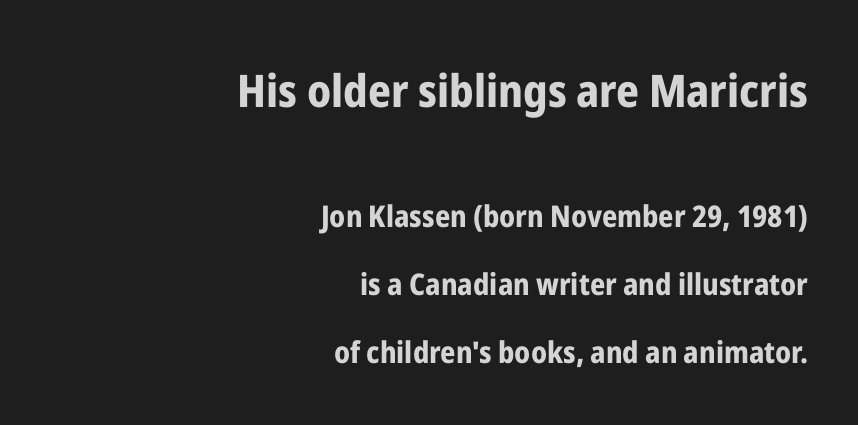
{"serif": "no", "italic": "no", "bold": "yes", "weight": "bold", "width": "condensed", "stroke_contrast": "low", "x_height": "medium", "monospaced": "no", "underline": "no", "align": "right", "line_spacing": "loose", "line_spacing_ratio": 2.28, "letter_spacing": "normal", "letter_spacing_em": 0.0, "larger_block": "first", "size_ratio": 1.5, "glyph_px": 45}
